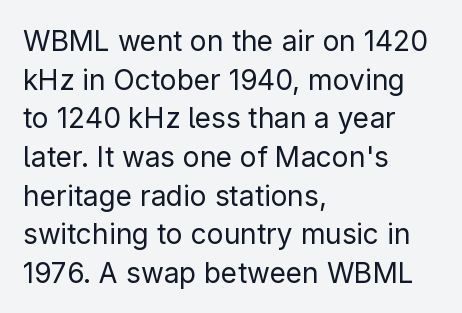
{"serif": "no", "italic": "no", "bold": "no", "weight": "regular", "width": "normal", "stroke_contrast": "low", "x_height": "medium", "monospaced": "no", "underline": "no", "align": "left", "line_spacing": "normal", "line_spacing_ratio": 1.38, "letter_spacing": "normal", "letter_spacing_em": 0.0, "glyph_px": 28}
